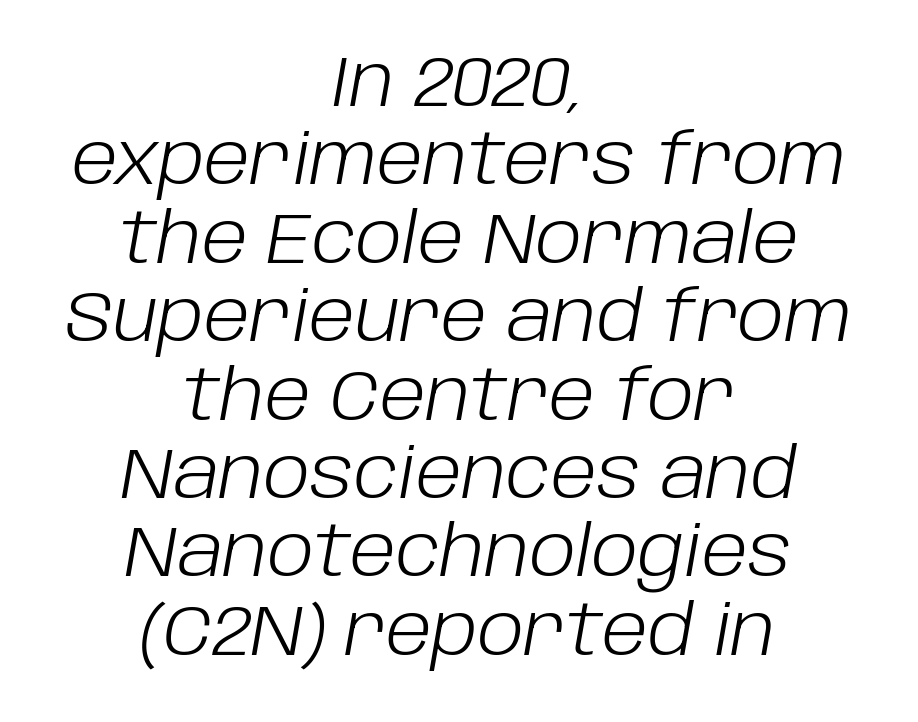
Q: Is the text bold? A: No.
Q: Is the text italic (slanted)? A: Yes, it leans right by about 10 degrees.
Q: Is the text underlined? A: No.
Q: How is the paragraph aligned? A: Centered.
Q: Is the spacing between letters normal or unusually wide? A: Normal.
Q: Is the spacing between lines tight, normal or loose? A: Tight.
Q: Width (condensed, normal, or wide)? A: Normal.
Q: Stroke contrast? A: Low.
Q: x-height? A: Large.
Q: Monospaced? A: No.
